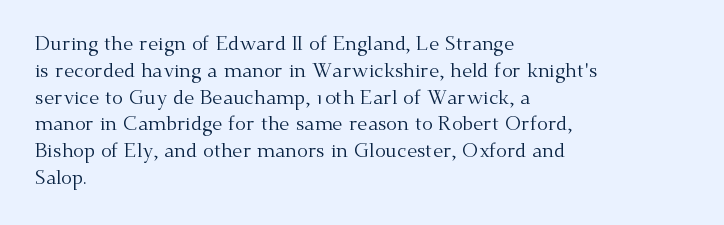
{"italic": "no", "bold": "no", "underline": "no", "align": "left", "line_spacing": "normal", "line_spacing_ratio": 1.34, "letter_spacing": "normal", "letter_spacing_em": 0.0, "glyph_px": 20}
